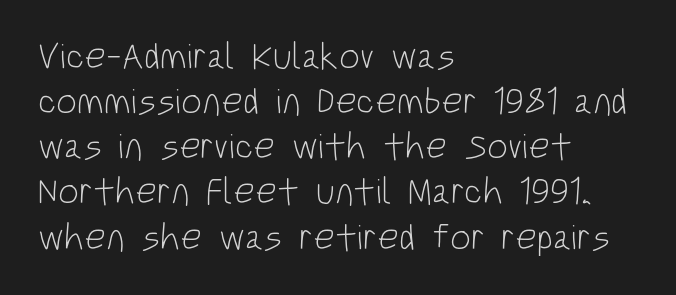
Q: Is the text bold? A: No.
Q: Is the text italic (slanted)? A: No, it is upright.
Q: Is the typeface a serif or a sans-serif typeface? A: Sans-serif.
Q: Is the text underlined? A: No.
Q: How is the paragraph aligned? A: Left-aligned.
Q: Is the spacing between letters normal or unusually wide? A: Normal.
Q: Width (condensed, normal, or wide)? A: Condensed.
Q: Stroke contrast? A: Low.
Q: x-height? A: Large.
Q: Monospaced? A: No.
